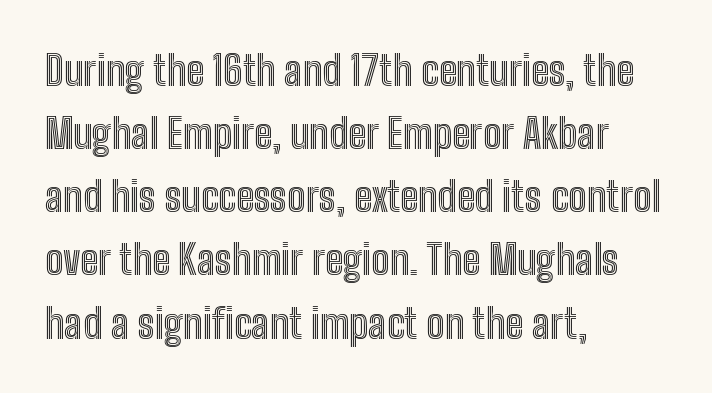
Here the designer chose a conventional face with non-uniform glyph widths. The axis of the letterforms is exactly vertical. Horizontal bands of white between lines are of average thickness. There is no visible air inserted between adjacent glyphs. The rag falls on the right side of this text block. The zone under the glyphs is completely vacant.
